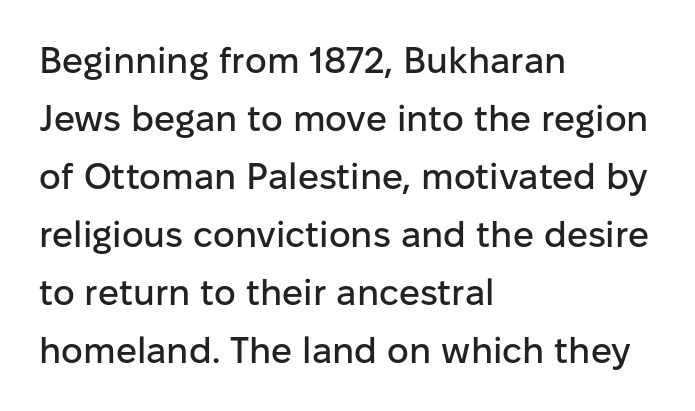
{"serif": "no", "italic": "no", "width": "normal", "stroke_contrast": "low", "x_height": "medium", "monospaced": "no", "underline": "no", "align": "left", "line_spacing": "normal", "line_spacing_ratio": 1.57, "letter_spacing": "normal", "letter_spacing_em": 0.0, "glyph_px": 37}
